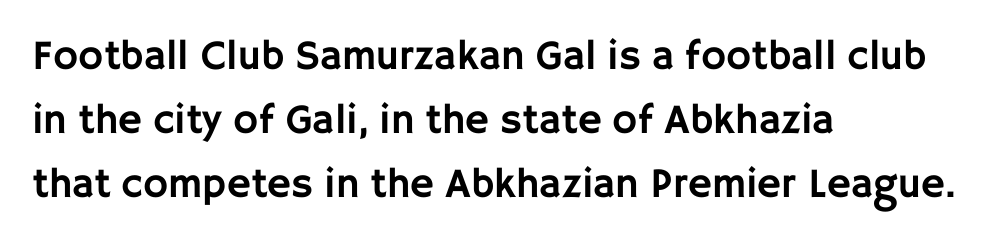
The image shows 42 px sans-serif type, upright; set left-aligned, normal line spacing (1.52x), normal letter spacing, not underlined; low stroke contrast and a large x-height.
